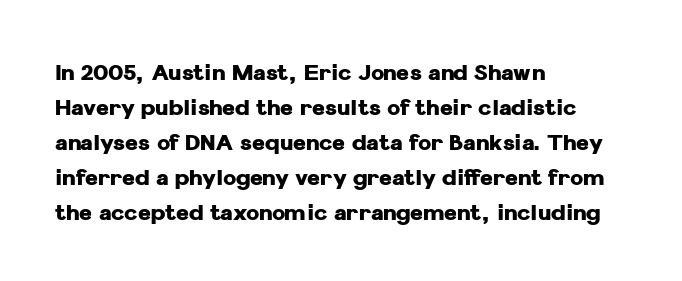
{"italic": "no", "bold": "yes", "underline": "no", "align": "left", "line_spacing": "normal", "line_spacing_ratio": 1.59, "letter_spacing": "normal", "letter_spacing_em": 0.0, "glyph_px": 22}
